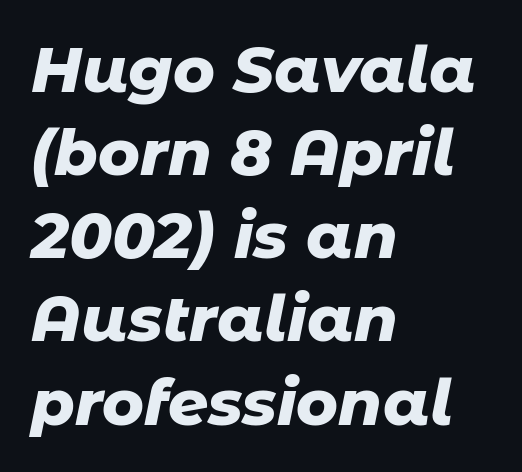
{"italic": "yes", "lean": "right", "slant_degrees": 11, "bold": "yes", "weight": "heavy", "width": "normal", "stroke_contrast": "low", "x_height": "medium", "monospaced": "no", "underline": "no", "align": "left", "line_spacing": "normal", "line_spacing_ratio": 1.32, "letter_spacing": "normal", "letter_spacing_em": 0.0, "glyph_px": 63}
